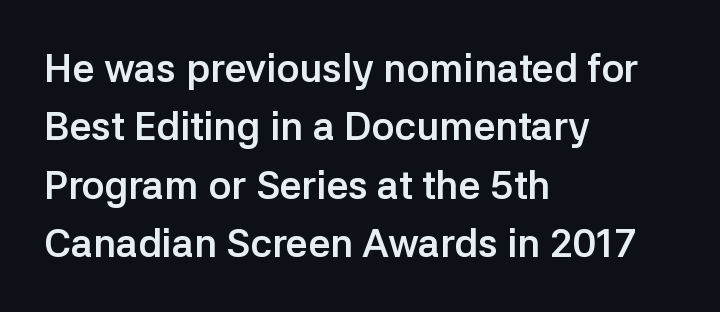
The vertical gap from one line to the next is medium. The passage shown is typed in a proportional face where columns would drift. Anything drawn beneath the words? Only blank space. Every letter is thick-stroked: bold, no question.
